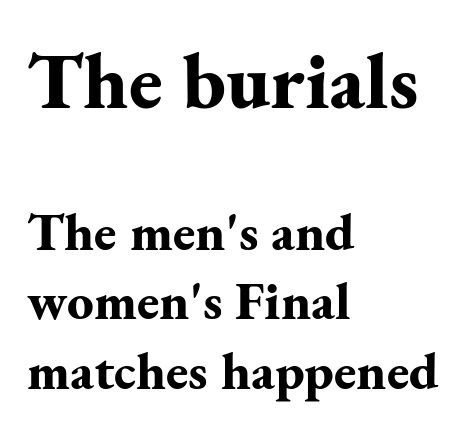
{"serif": "yes", "italic": "no", "bold": "yes", "weight": "bold", "width": "normal", "stroke_contrast": "medium", "x_height": "small", "monospaced": "no", "underline": "no", "align": "left", "line_spacing": "normal", "line_spacing_ratio": 1.31, "letter_spacing": "normal", "letter_spacing_em": 0.0, "larger_block": "first", "size_ratio": 1.51, "glyph_px": 80}
